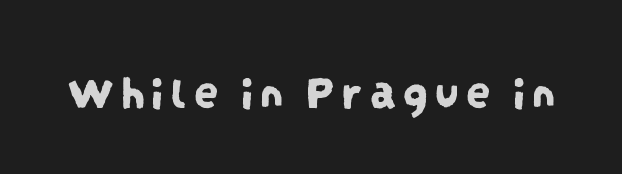
Q: Is the typeface a serif or a sans-serif typeface? A: Sans-serif.
Q: Is the text underlined? A: No.
Q: Width (condensed, normal, or wide)? A: Condensed.
Q: Stroke contrast? A: Low.
Q: x-height? A: Large.
Q: Monospaced? A: No.
